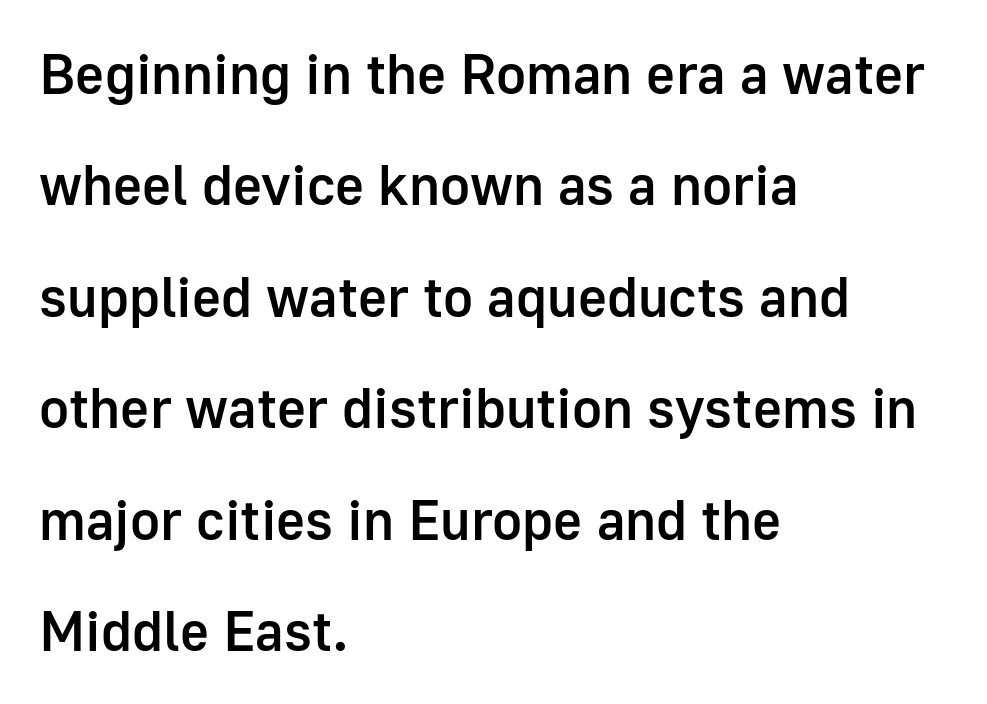
What weight is shown? A semibold, between regular and bold. The axis of the letterforms is exactly vertical. These lines are set flush left with a ragged right edge. Words appear dense and cohesive because spacing is normal. Typographically, this falls in the sans-serif category. This rendering features lettering with no underline.
